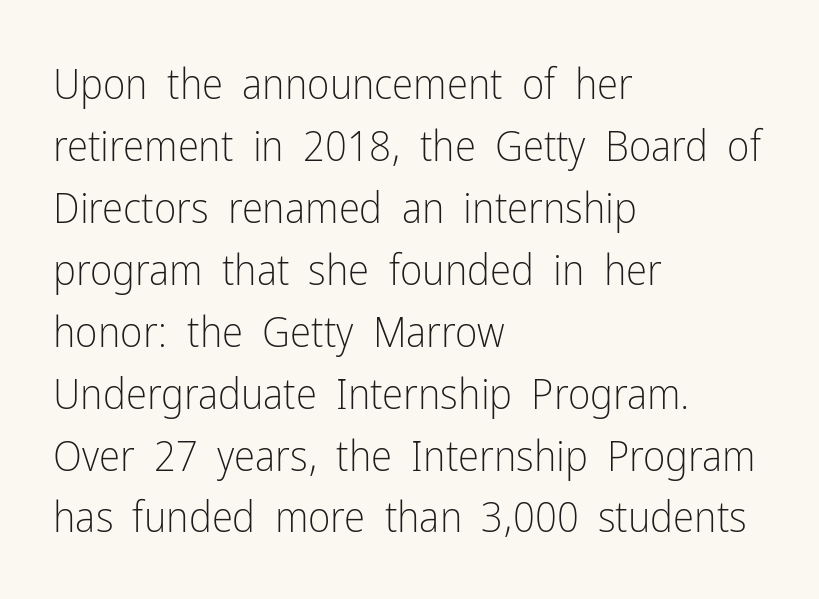
Q: Is the text bold? A: No.
Q: Is the text italic (slanted)? A: No, it is upright.
Q: Is the typeface a serif or a sans-serif typeface? A: Sans-serif.
Q: Is the text underlined? A: No.
Q: How is the paragraph aligned? A: Left-aligned.
Q: Is the spacing between letters normal or unusually wide? A: Normal.
Q: Is the spacing between lines tight, normal or loose? A: Normal.
Q: Width (condensed, normal, or wide)? A: Condensed.
Q: Stroke contrast? A: Low.
Q: x-height? A: Medium.
Q: Monospaced? A: No.
